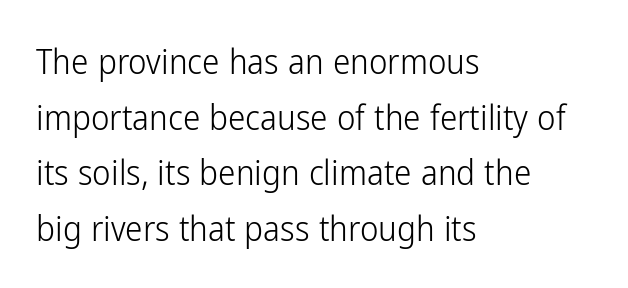
This sample is left-justified, so line endings fall wherever the words run out. This sample has the flowing, uneven cadence of proportional lettering. Each row of text sits above clean, open space. Nothing unusual about the tracking: characters are spaced as the font intends. Unlike a traditional serif, this face leaves its strokes unadorned.
